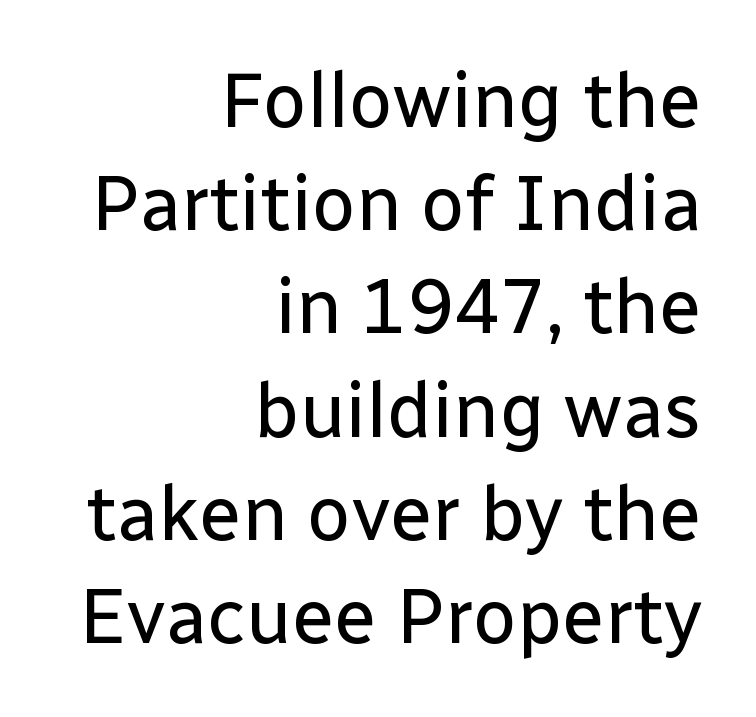
The image shows 77 px regular-weight sans-serif type, upright; set right-aligned, normal line spacing (1.34x), normal letter spacing, not underlined; low stroke contrast and a medium x-height.
